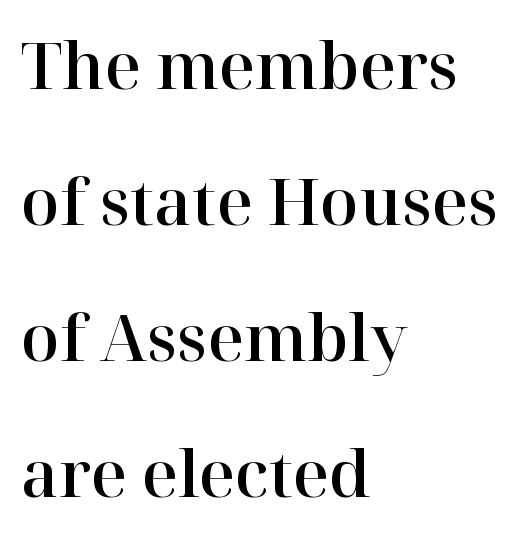
{"serif": "yes", "italic": "no", "width": "normal", "stroke_contrast": "high", "x_height": "medium", "monospaced": "no", "underline": "no", "align": "left", "line_spacing": "loose", "line_spacing_ratio": 2.16, "letter_spacing": "normal", "letter_spacing_em": 0.0, "glyph_px": 63}
